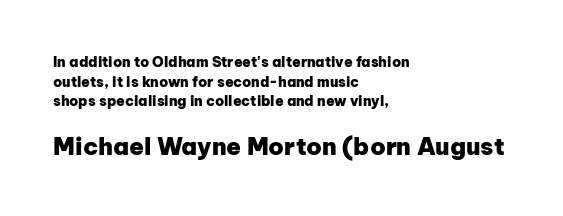
Q: Is the text bold? A: Yes.
Q: Is the text italic (slanted)? A: No, it is upright.
Q: Is the text underlined? A: No.
Q: How is the paragraph aligned? A: Left-aligned.
Q: Is the spacing between letters normal or unusually wide? A: Normal.
Q: Is the spacing between lines tight, normal or loose? A: Normal.
Q: Which block of text is set in a larger size, the first (top) or the second (bottom)? A: The second (bottom) one.
